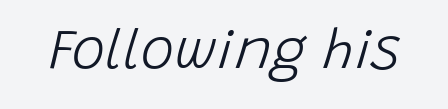
{"italic": "yes", "lean": "right", "slant_degrees": 15, "bold": "no", "weight": "light", "width": "normal", "stroke_contrast": "low", "x_height": "large", "monospaced": "no", "underline": "no", "letter_spacing": "normal", "letter_spacing_em": 0.0, "glyph_px": 56}
